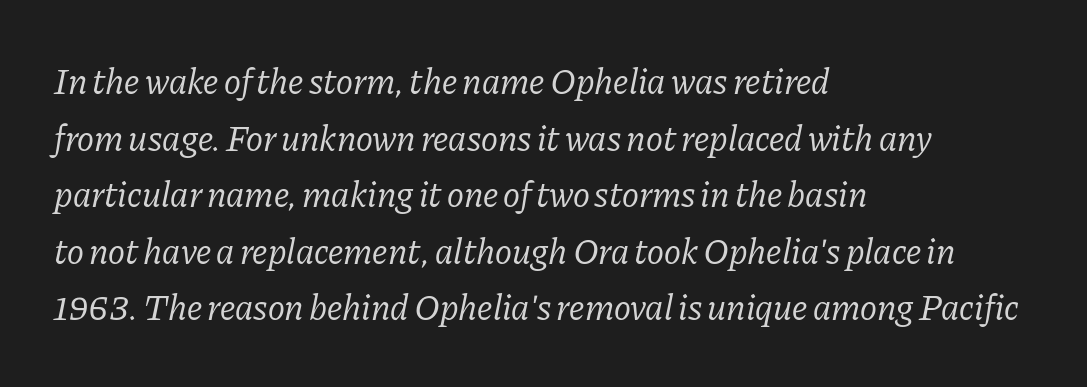
{"serif": "yes", "italic": "yes", "lean": "right", "slant_degrees": 11, "bold": "no", "weight": "regular", "width": "normal", "stroke_contrast": "low", "x_height": "medium", "monospaced": "no", "underline": "no", "align": "left", "line_spacing": "normal", "line_spacing_ratio": 1.57, "letter_spacing": "normal", "letter_spacing_em": 0.0, "glyph_px": 36}
